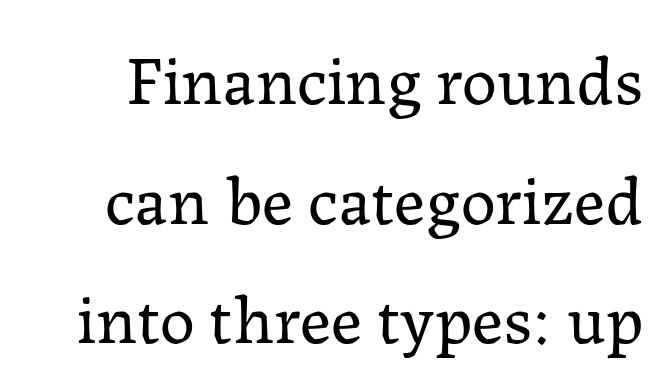
Glyph-to-glyph distance matches everyday printed text. The space directly below the letters is spotless. In terms of posture, this sample is upright. Little horizontal feet cap the strokes, marking this as serif type. Character widths vary here, with narrow letters taking less room than wide ones. The cut favours lightness, reaching ordinary text weight at its darkest.
